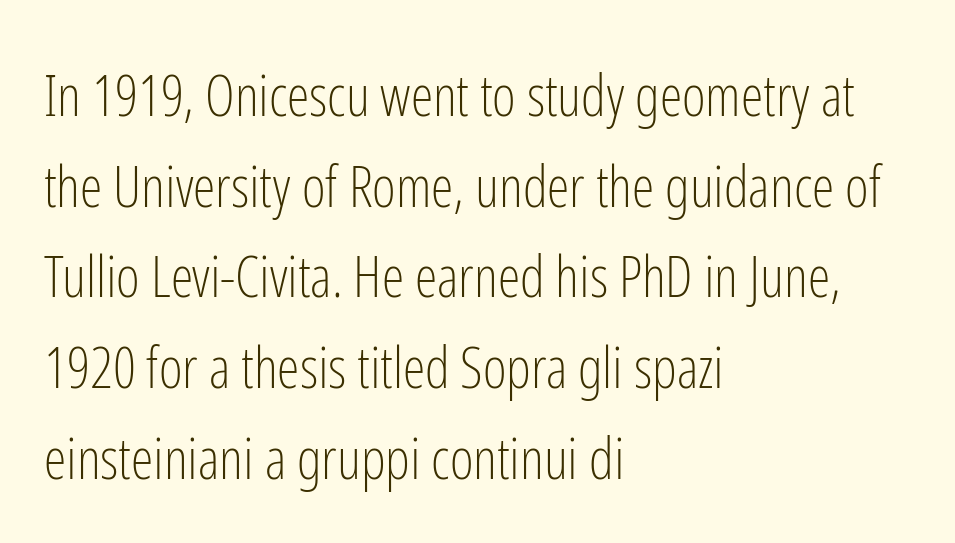
The image shows 57 px light, condensed sans-serif type, upright; set left-aligned, normal line spacing (1.59x), normal letter spacing, not underlined; low stroke contrast and a medium x-height.
